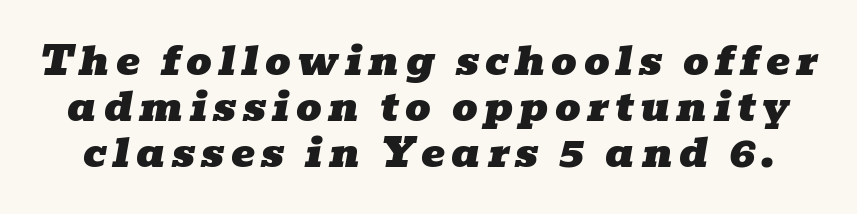
Q: Is the text italic (slanted)? A: Yes, it leans right by about 10 degrees.
Q: Is the typeface a serif or a sans-serif typeface? A: Serif.
Q: Is the text underlined? A: No.
Q: Is the spacing between lines tight, normal or loose? A: Tight.
Q: Width (condensed, normal, or wide)? A: Wide.
Q: Stroke contrast? A: Low.
Q: x-height? A: Medium.
Q: Monospaced? A: No.
